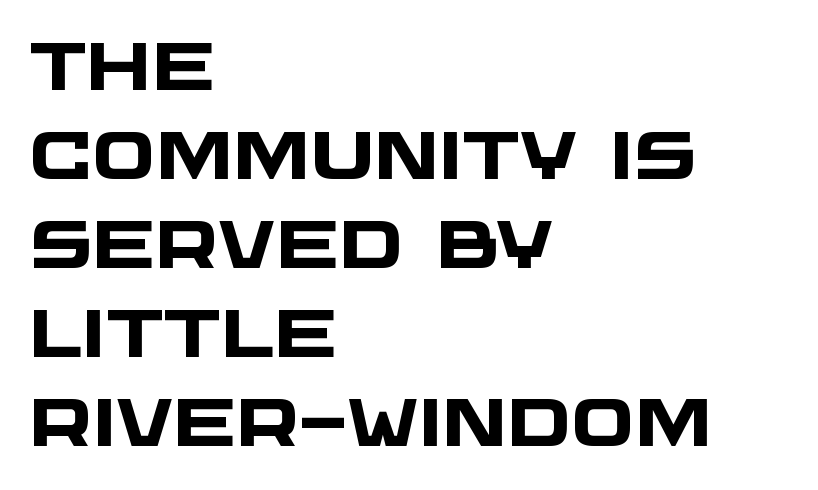
{"serif": "no", "bold": "yes", "weight": "heavy", "width": "wide", "stroke_contrast": "low", "x_height": "large", "monospaced": "no", "underline": "no", "align": "left", "line_spacing": "normal", "line_spacing_ratio": 1.33, "letter_spacing": "normal", "letter_spacing_em": 0.0, "glyph_px": 67}
